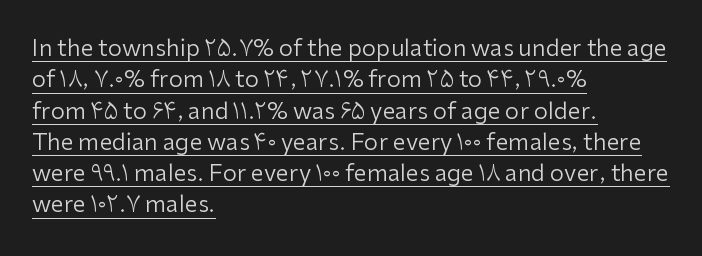
The image shows 23 px text type, upright; set left-aligned, normal line spacing (1.36x), normal letter spacing, underlined.
